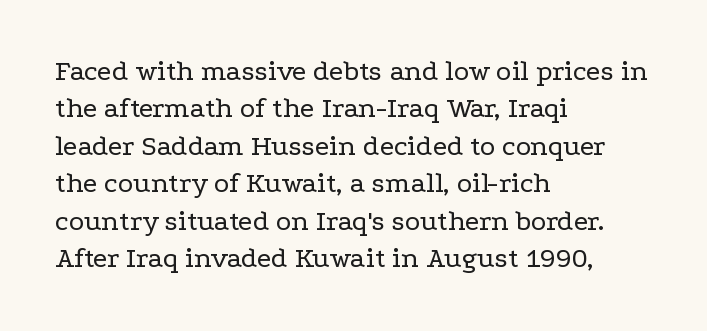
{"serif": "yes", "italic": "no", "bold": "no", "weight": "regular", "width": "wide", "stroke_contrast": "low", "x_height": "medium", "monospaced": "no", "underline": "no", "align": "left", "line_spacing": "normal", "line_spacing_ratio": 1.29, "letter_spacing": "normal", "letter_spacing_em": 0.0, "glyph_px": 29}
